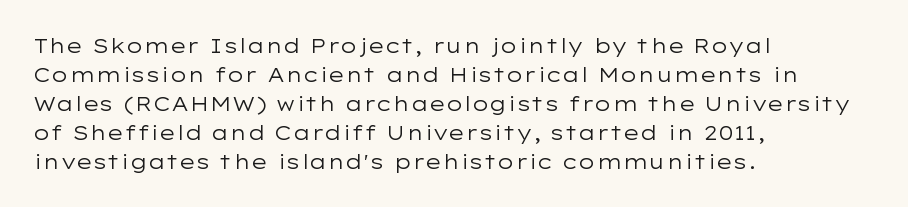
The image shows 20 px text type, upright; set left-aligned, normal line spacing (1.45x), normal letter spacing, not underlined.
